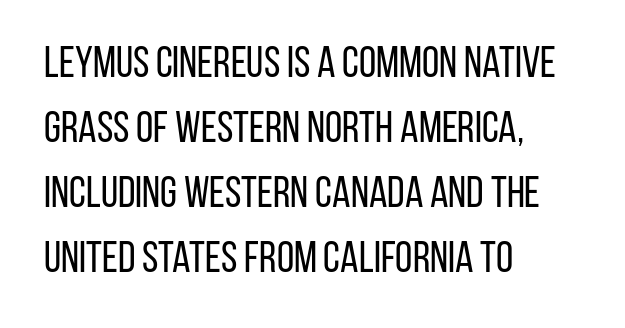
The passage shown has conventional tracking throughout. Bold? No — there's no thickening of the strokes. A clean baseline with only descenders dipping below it. The letters advance in unequal steps, a hallmark of proportional type. Visually the block forms a straight wall on the left and a jagged coastline on the right.
